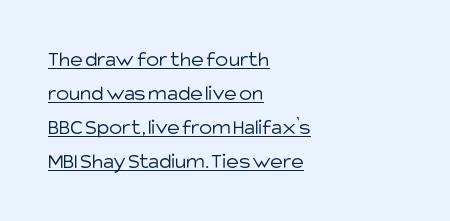
The gaps between neighbouring characters are ordinary and unremarkable. What's the leading like? Ordinary, nothing unusual. If you drew a ruler down the left edge, every line would touch it. The typography opts for an upright posture over an oblique one.
